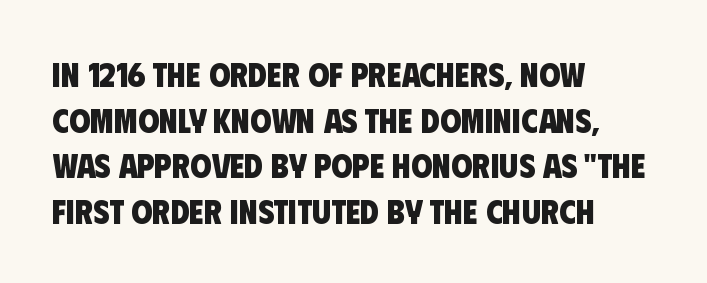
The image shows 34 px heavy, condensed sans-serif type; set left-aligned, normal line spacing (1.34x), normal letter spacing, not underlined; low stroke contrast and a large x-height.
